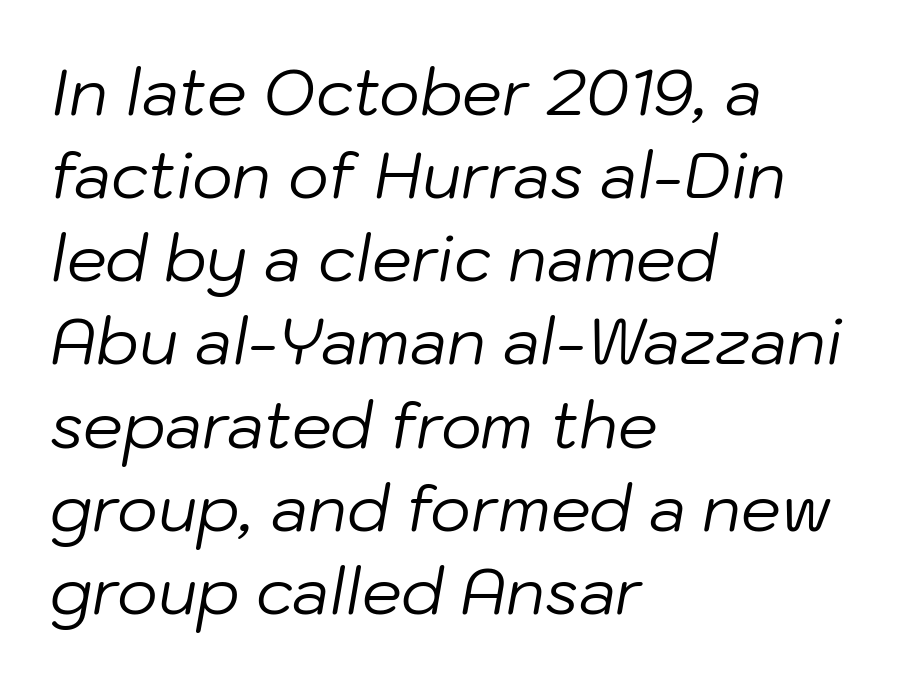
Q: Is the text bold? A: No.
Q: Is the text italic (slanted)? A: Yes, it leans right by about 10 degrees.
Q: Is the text underlined? A: No.
Q: How is the paragraph aligned? A: Left-aligned.
Q: Is the spacing between letters normal or unusually wide? A: Normal.
Q: Is the spacing between lines tight, normal or loose? A: Normal.
Q: Width (condensed, normal, or wide)? A: Normal.
Q: Stroke contrast? A: Low.
Q: x-height? A: Medium.
Q: Monospaced? A: No.
